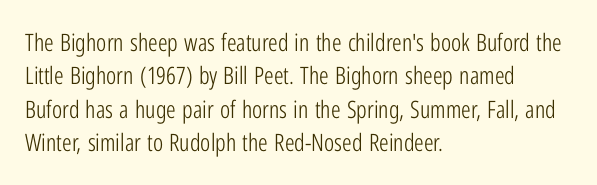
The letterforms sit at book weight or below. Posture: straight, roman, zero tilt. Tracking value appears to be zero — textbook default spacing. The passage shown stacks its lines at a standard gap. Is the block centered? No — it sits flush against the left margin. The foot of each line stays bare and open.
